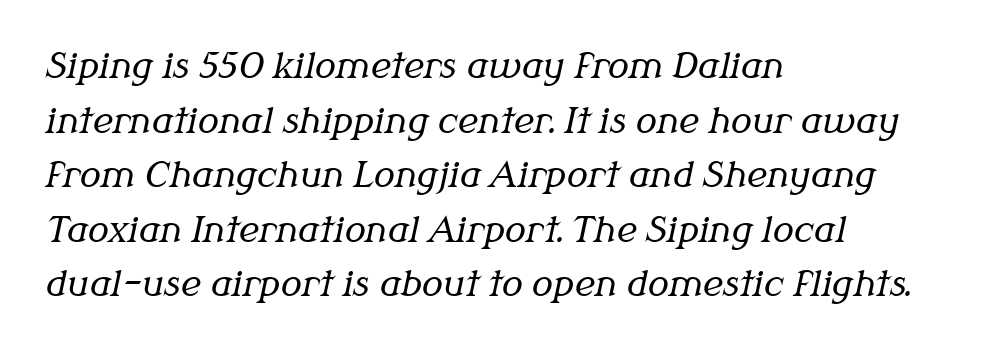
Q: Is the text bold? A: No.
Q: Is the text italic (slanted)? A: Yes, it leans right by about 12 degrees.
Q: Is the typeface a serif or a sans-serif typeface? A: Serif.
Q: Is the text underlined? A: No.
Q: How is the paragraph aligned? A: Left-aligned.
Q: Is the spacing between letters normal or unusually wide? A: Normal.
Q: Is the spacing between lines tight, normal or loose? A: Normal.
Q: Width (condensed, normal, or wide)? A: Normal.
Q: Stroke contrast? A: Medium.
Q: x-height? A: Medium.
Q: Monospaced? A: No.
